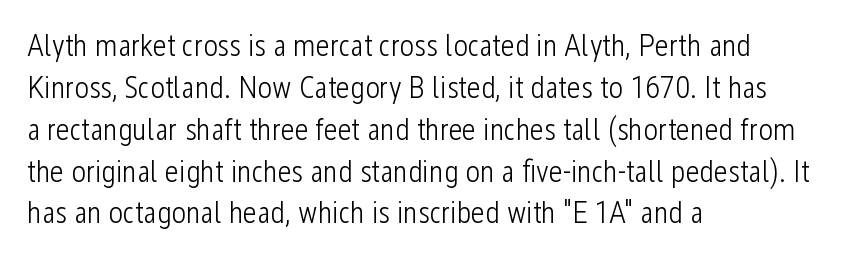
{"serif": "no", "italic": "no", "bold": "no", "weight": "light", "width": "condensed", "stroke_contrast": "low", "x_height": "medium", "monospaced": "no", "underline": "no", "align": "left", "line_spacing": "normal", "line_spacing_ratio": 1.35, "letter_spacing": "normal", "letter_spacing_em": 0.0, "glyph_px": 31}
